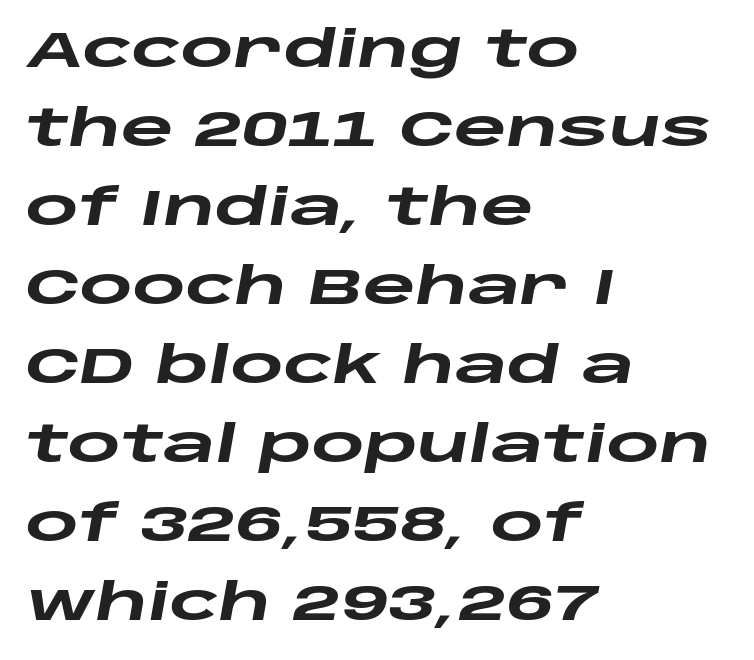
Q: Is the text bold? A: Yes.
Q: Is the text italic (slanted)? A: Yes, it leans right by about 10 degrees.
Q: Is the text underlined? A: No.
Q: How is the paragraph aligned? A: Left-aligned.
Q: Is the spacing between letters normal or unusually wide? A: Normal.
Q: Is the spacing between lines tight, normal or loose? A: Normal.
Q: Width (condensed, normal, or wide)? A: Wide.
Q: Stroke contrast? A: Low.
Q: x-height? A: Large.
Q: Monospaced? A: No.
